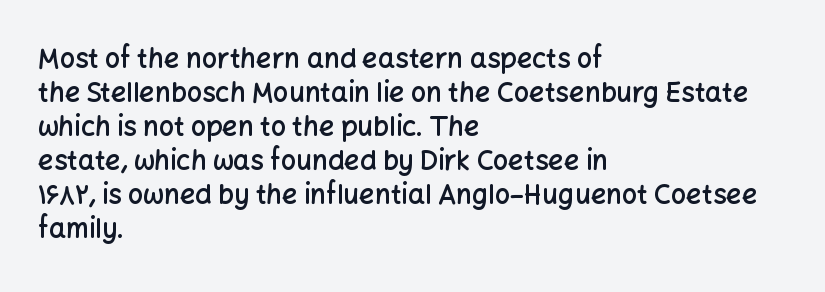
The image shows 27 px text type, upright; set left-aligned, normal line spacing (1.26x), normal letter spacing, not underlined.
